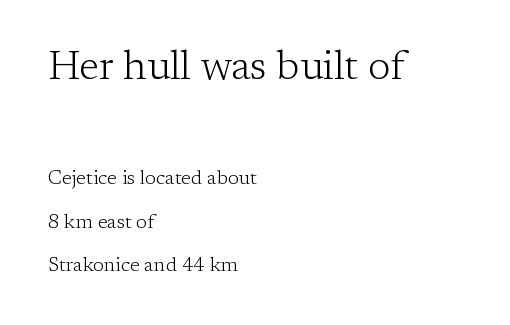
The image shows 41 px light serif type, upright; set left-aligned, loose line spacing (2.16x), normal letter spacing, not underlined; the first (top) block is 2.05x larger; low stroke contrast and a medium x-height.
